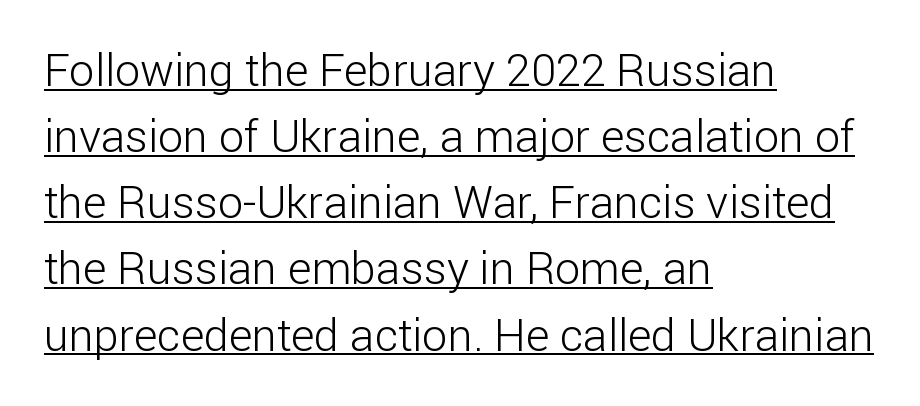
The rows are spaced the way most documents space them. Serif or sans? Sans — the stroke terminals are bare. No extra tracking has been applied to these lines. The setting favours the left margin, as ordinary paragraphs usually do.
